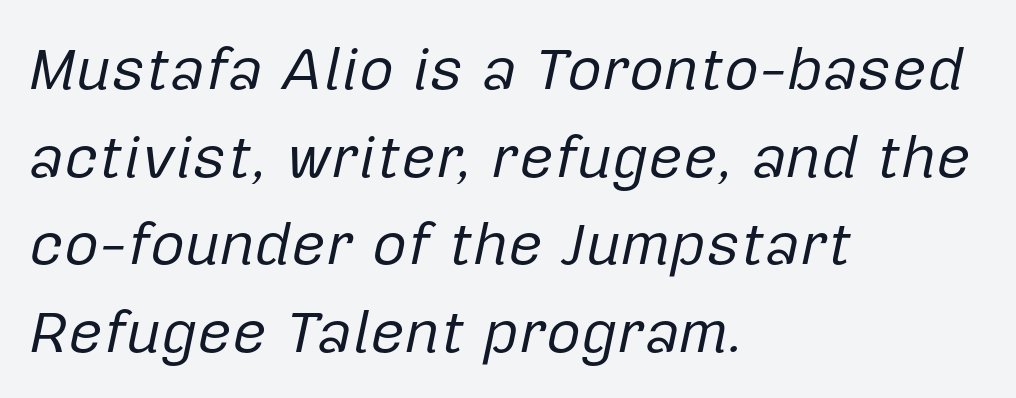
{"italic": "yes", "lean": "right", "slant_degrees": 12, "bold": "no", "weight": "regular", "width": "normal", "stroke_contrast": "low", "x_height": "medium", "monospaced": "no", "underline": "no", "align": "left", "line_spacing": "normal", "line_spacing_ratio": 1.46, "letter_spacing": "normal", "letter_spacing_em": 0.0, "glyph_px": 60}
